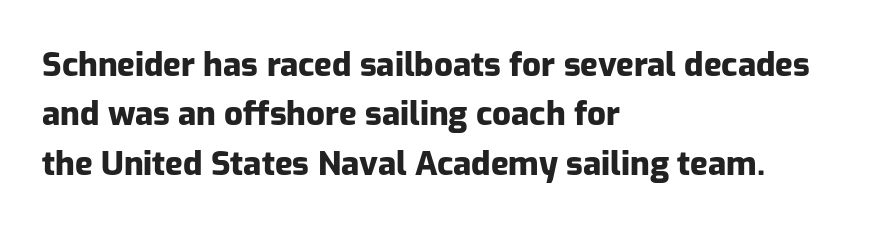
The image shows 33 px heavy sans-serif type, upright; set left-aligned, normal line spacing (1.5x), normal letter spacing, not underlined; low stroke contrast and a medium x-height.
